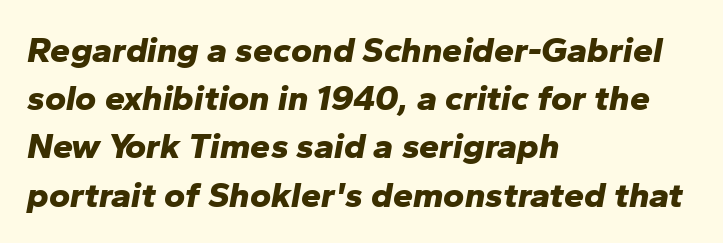
Is the type bold? Yes — the strokes are clearly thick and heavy. Line spacing here is normal. Underlining? Definitely not there. Tall strokes in this sample are angled rather than plumb. Varying glyph widths throughout — classic text-font behaviour.
